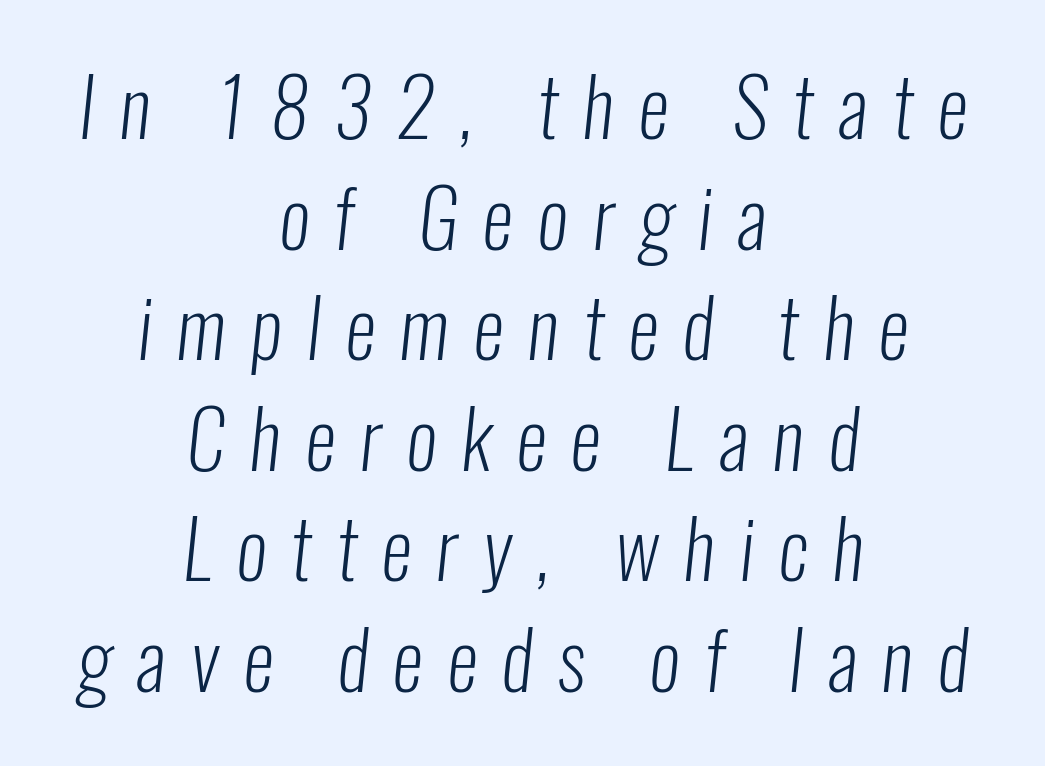
Q: Is the text bold? A: No.
Q: Is the typeface a serif or a sans-serif typeface? A: Sans-serif.
Q: Is the text underlined? A: No.
Q: How is the paragraph aligned? A: Centered.
Q: Is the spacing between letters normal or unusually wide? A: Unusually wide.
Q: Is the spacing between lines tight, normal or loose? A: Normal.
Q: Width (condensed, normal, or wide)? A: Condensed.
Q: Stroke contrast? A: Low.
Q: x-height? A: Medium.
Q: Monospaced? A: No.
